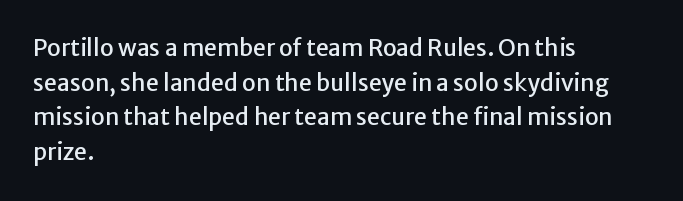
Q: Is the text italic (slanted)? A: No, it is upright.
Q: Is the text underlined? A: No.
Q: How is the paragraph aligned? A: Left-aligned.
Q: Is the spacing between letters normal or unusually wide? A: Normal.
Q: Is the spacing between lines tight, normal or loose? A: Normal.
